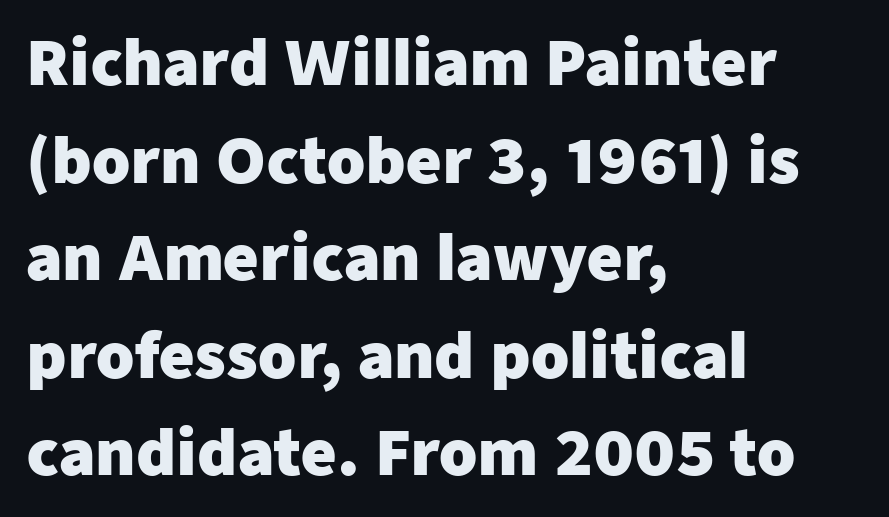
The image shows 61 px heavy sans-serif type, upright; set left-aligned, normal line spacing (1.6x), normal letter spacing, not underlined; low stroke contrast and a medium x-height.
